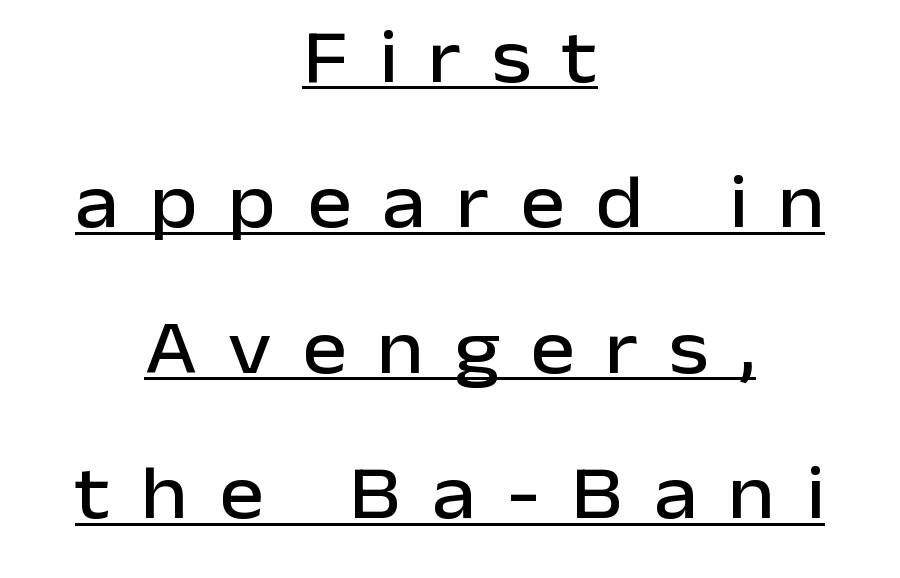
The passage shown is underscored from start to finish. Posture: vertical. Quick note: interline space is abundant. Observe the wide spacing: letters keep a clear distance from each other. Is this a fixed-width face? No — the glyphs have proportional, varying widths.
